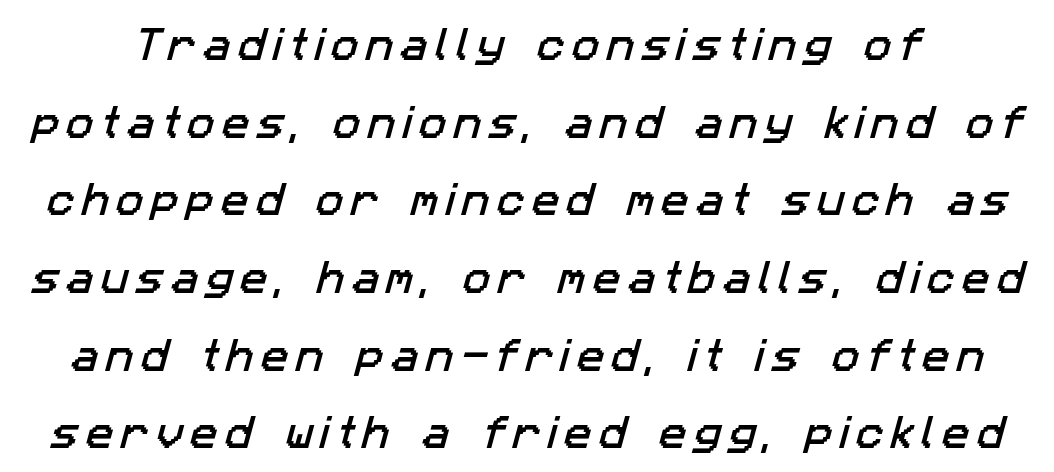
The image shows 37 px sans-serif type; set loose line spacing (2.1x), not underlined; low stroke contrast and a medium x-height.
